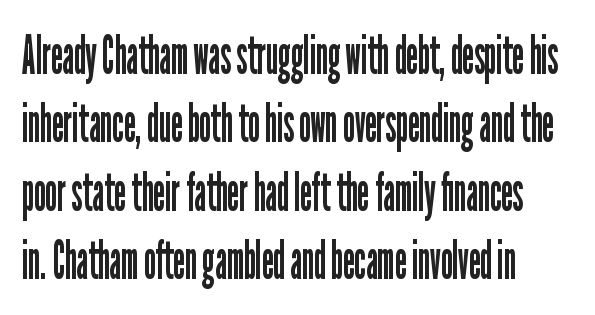
Q: Is the text bold? A: No.
Q: Is the text italic (slanted)? A: No, it is upright.
Q: Is the typeface a serif or a sans-serif typeface? A: Sans-serif.
Q: Is the text underlined? A: No.
Q: How is the paragraph aligned? A: Left-aligned.
Q: Is the spacing between letters normal or unusually wide? A: Normal.
Q: Is the spacing between lines tight, normal or loose? A: Normal.
Q: Width (condensed, normal, or wide)? A: Condensed.
Q: Stroke contrast? A: Low.
Q: x-height? A: Medium.
Q: Monospaced? A: No.
